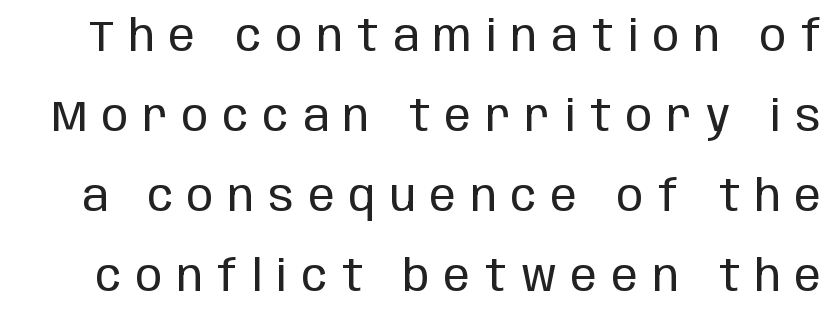
Posture: vertical. Varying glyph widths throughout — classic text-font behaviour. The letters carry no serifs — their stems end cleanly without finishing strokes. The baseline area is clear.
